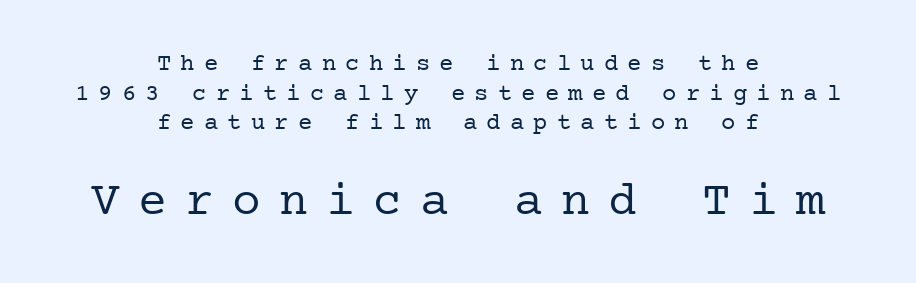
The image shows 48 px regular-weight serif type, upright; set centered, line spacing 1.23x, unusually wide letter spacing (+0.38 em), not underlined; the second (bottom) block is 2.0x larger; low stroke contrast and a medium x-height.
